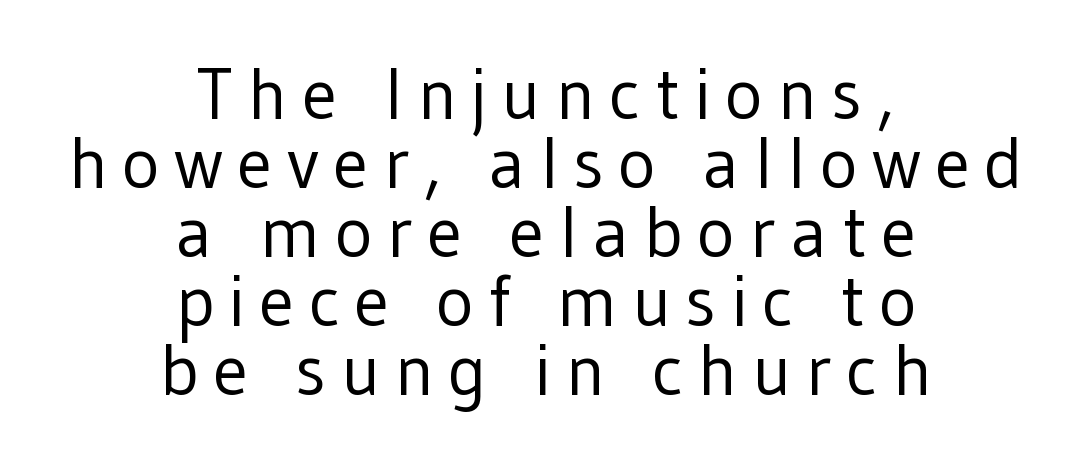
The image shows 72 px regular-weight sans-serif type, upright; set centered, tight line spacing (0.96x), unusually wide letter spacing (+0.2 em), not underlined; low stroke contrast and a medium x-height.
